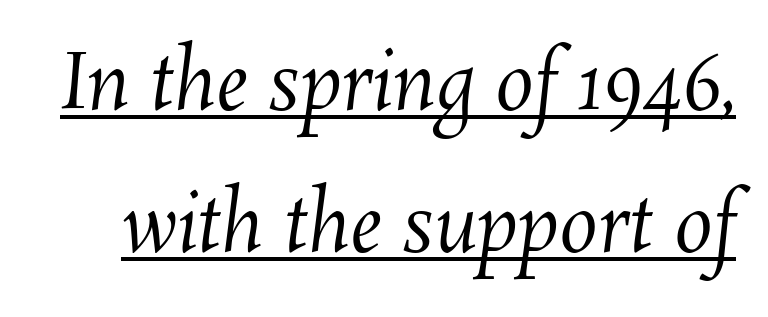
{"bold": "no", "weight": "regular", "width": "normal", "stroke_contrast": "medium", "x_height": "medium", "monospaced": "no", "underline": "yes", "line_spacing_ratio": 1.84, "letter_spacing": "normal", "letter_spacing_em": 0.0, "glyph_px": 77}
